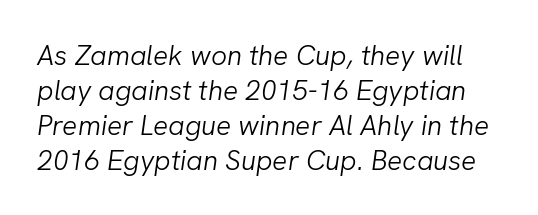
Characters follow at the spacing the type designer built in. Note the varied advance widths — an 'i' is clearly narrower than an 'm'. The passage shown stacks its lines at a standard gap. The lettering tilts uniformly, giving the passage an italic look. Any mark beneath the type? The region is blank. Counters stay open thanks to moderate or lighter strokes.
